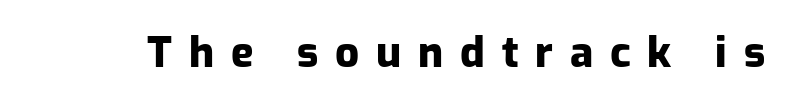
{"serif": "no", "italic": "no", "bold": "yes", "weight": "heavy", "width": "normal", "stroke_contrast": "low", "x_height": "medium", "monospaced": "no", "underline": "no", "letter_spacing": "wide", "letter_spacing_em": 0.4, "glyph_px": 42}
